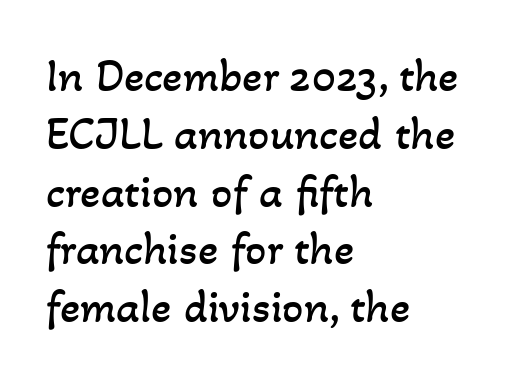
Q: Is the text bold? A: No.
Q: Is the text underlined? A: No.
Q: How is the paragraph aligned? A: Left-aligned.
Q: Is the spacing between letters normal or unusually wide? A: Normal.
Q: Width (condensed, normal, or wide)? A: Normal.
Q: Stroke contrast? A: Low.
Q: x-height? A: Small.
Q: Monospaced? A: No.
